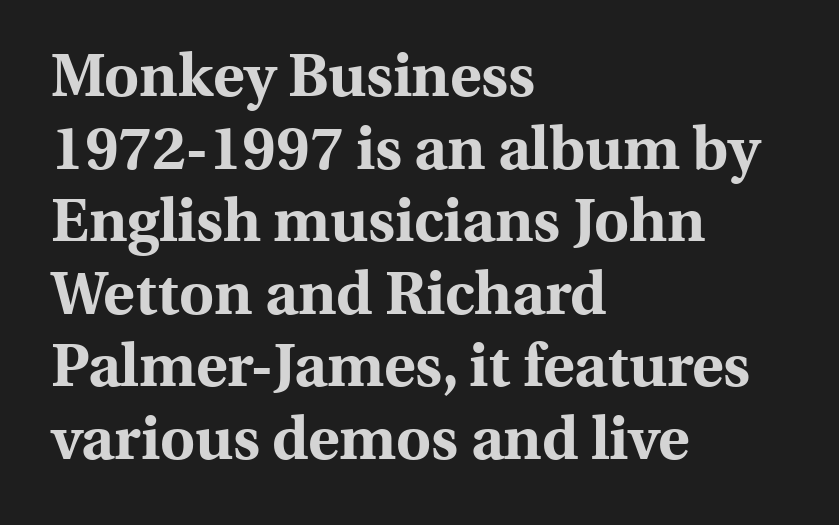
Q: Is the text bold? A: Yes.
Q: Is the text italic (slanted)? A: No, it is upright.
Q: Is the typeface a serif or a sans-serif typeface? A: Serif.
Q: Is the text underlined? A: No.
Q: How is the paragraph aligned? A: Left-aligned.
Q: Is the spacing between letters normal or unusually wide? A: Normal.
Q: Width (condensed, normal, or wide)? A: Normal.
Q: x-height? A: Medium.
Q: Monospaced? A: No.
